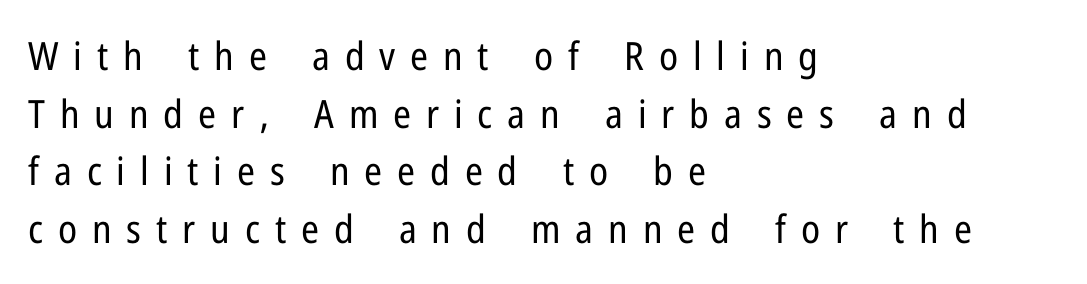
The image shows 39 px regular-weight, condensed sans-serif type, upright; set left-aligned, normal line spacing (1.48x), unusually wide letter spacing (+0.38 em), not underlined; low stroke contrast and a medium x-height.
